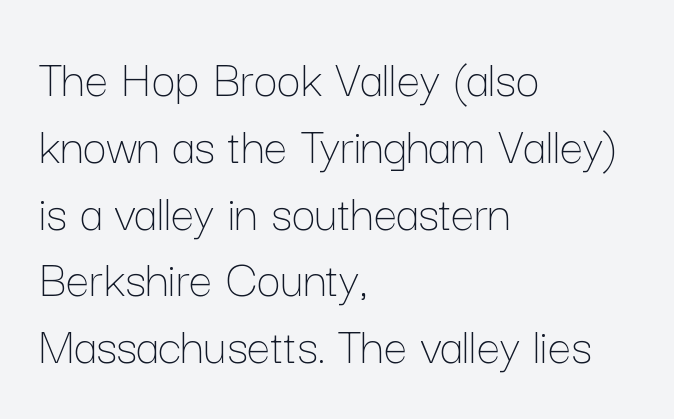
The image shows 53 px thin type, upright; set left-aligned, normal line spacing (1.26x), normal letter spacing, not underlined; low stroke contrast and a medium x-height.
